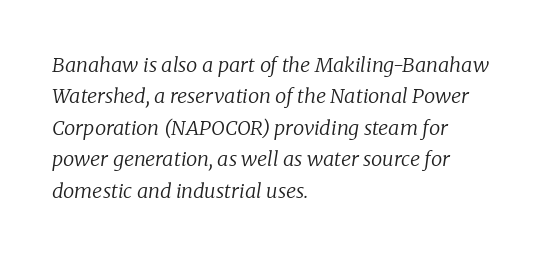
{"italic": "yes", "lean": "right", "slant_degrees": 8, "bold": "no", "underline": "no", "align": "left", "line_spacing": "normal", "line_spacing_ratio": 1.57, "letter_spacing": "normal", "letter_spacing_em": 0.0, "glyph_px": 20}
